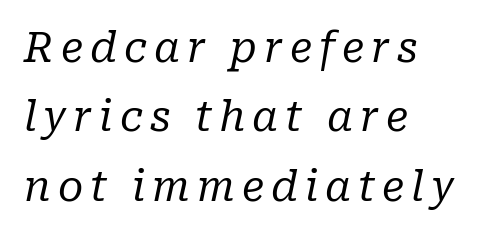
The image shows 41 px regular-weight serif type, italic (leaning right); set left-aligned, normal line spacing (1.69x), not underlined; low stroke contrast and a medium x-height.
